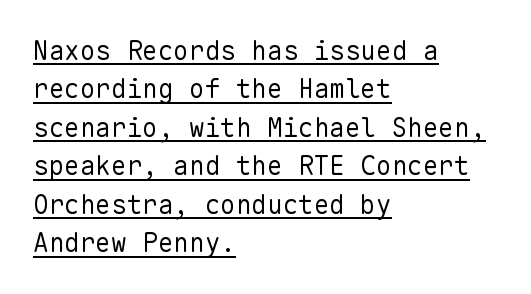
A roman cut, with each character standing at attention. The tracking reads as untouched default to a designer's eye. Reading down the column, the eye jumps a familiar distance to each next line. One-word summary of the alignment: left. No extra ink here — the face is not bold. Decoration check: the copy is underlined.
